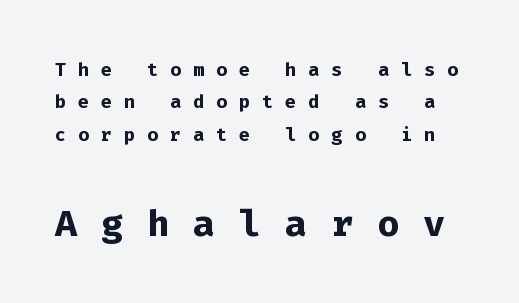
{"serif": "no", "italic": "no", "bold": "yes", "weight": "semibold", "width": "normal", "stroke_contrast": "low", "x_height": "medium", "monospaced": "yes", "underline": "no", "line_spacing": "normal", "line_spacing_ratio": 1.25, "letter_spacing": "wide", "letter_spacing_em": 0.46, "larger_block": "second", "size_ratio": 2.0, "glyph_px": 52}
